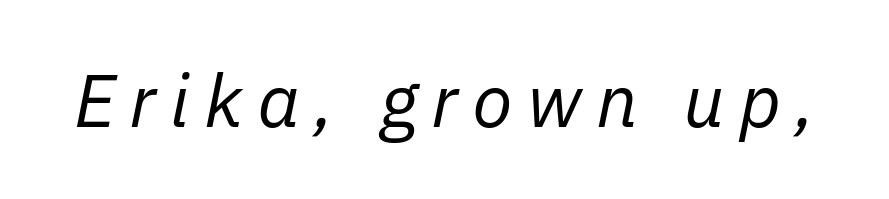
Type without underlining. The face used here has a pronounced slope to its letters. You could not count columns in this text — the font is proportionally spaced. The weight tops out at a normal text grade.
